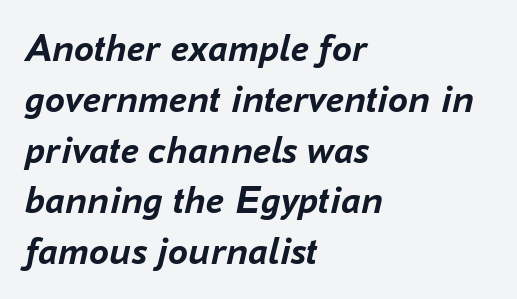
The rows are spaced the way most documents space them. What stands out about the letter spacing? Nothing — it is the standard amount. Looks like regular typesetting: each glyph gets only the width it needs. Teacher's note: observe the even left margin — that is flush-left alignment. Would a proofreader flag this as italicized? Yes.
